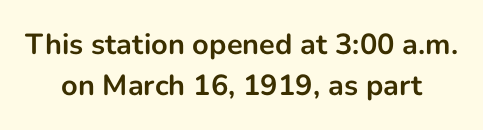
The image shows 29 px bold sans-serif type, upright; set centered, normal line spacing (1.41x), normal letter spacing, not underlined; low stroke contrast and a medium x-height.
